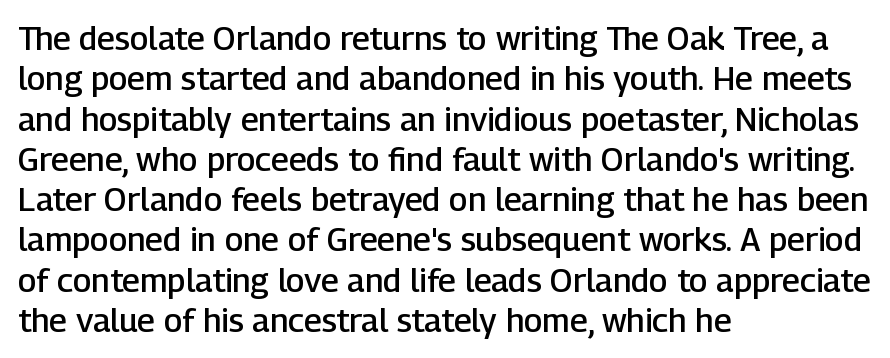
Q: Is the text bold? A: Semi-bold.
Q: Is the text italic (slanted)? A: No, it is upright.
Q: Is the typeface a serif or a sans-serif typeface? A: Sans-serif.
Q: Is the text underlined? A: No.
Q: How is the paragraph aligned? A: Left-aligned.
Q: Is the spacing between letters normal or unusually wide? A: Normal.
Q: Width (condensed, normal, or wide)? A: Normal.
Q: Stroke contrast? A: Low.
Q: x-height? A: Medium.
Q: Monospaced? A: No.
